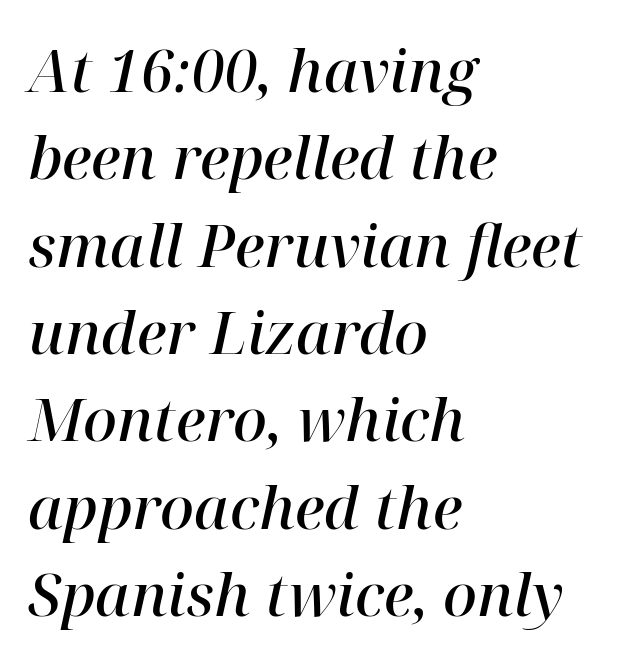
The image shows 59 px semibold serif type, italic (leaning right); set left-aligned, normal line spacing (1.48x), normal letter spacing, not underlined; high stroke contrast and a medium x-height.
